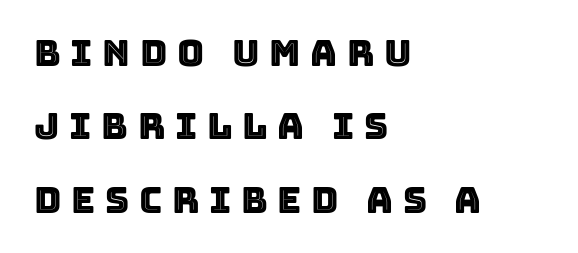
Q: Is the text italic (slanted)? A: No, it is upright.
Q: Is the text underlined? A: No.
Q: How is the paragraph aligned? A: Left-aligned.
Q: Is the spacing between letters normal or unusually wide? A: Unusually wide.
Q: Is the spacing between lines tight, normal or loose? A: Loose.
Q: Width (condensed, normal, or wide)? A: Normal.
Q: x-height? A: Large.
Q: Monospaced? A: No.
